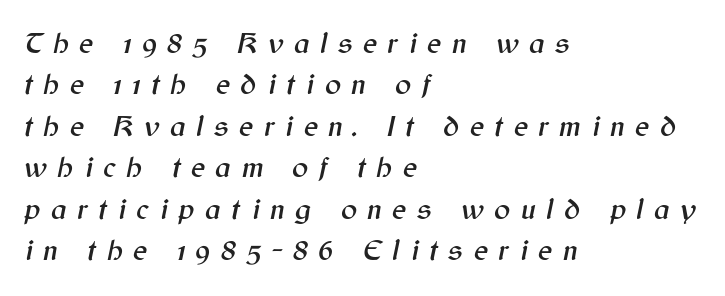
{"italic": "yes", "lean": "right", "slant_degrees": 12, "width": "normal", "stroke_contrast": "medium", "x_height": "medium", "monospaced": "no", "underline": "no", "align": "left", "line_spacing": "normal", "line_spacing_ratio": 1.38, "letter_spacing": "wide", "letter_spacing_em": 0.35, "glyph_px": 30}
